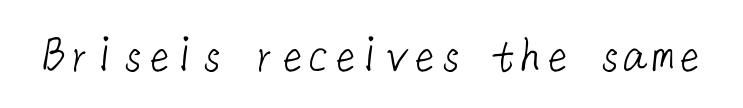
The words here are not underlined. The designer went with a sans here, leaving each stem footless. Stems here are at most as thick as an everyday book face. Spacing between characters is what you'd get straight out of the box.
